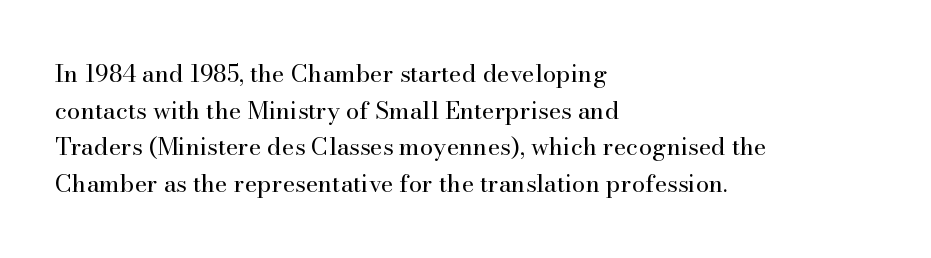
The image shows 24 px text type, upright; set left-aligned, normal line spacing (1.53x), normal letter spacing, not underlined.
